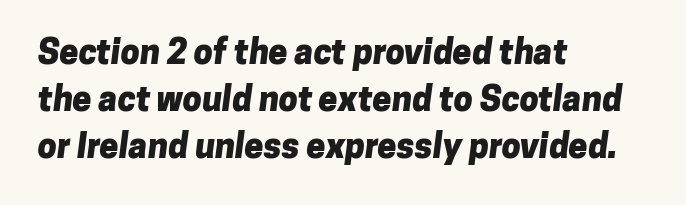
The image shows 34 px heavy sans-serif type; set left-aligned, normal line spacing (1.38x), normal letter spacing, not underlined; low stroke contrast and a medium x-height.
